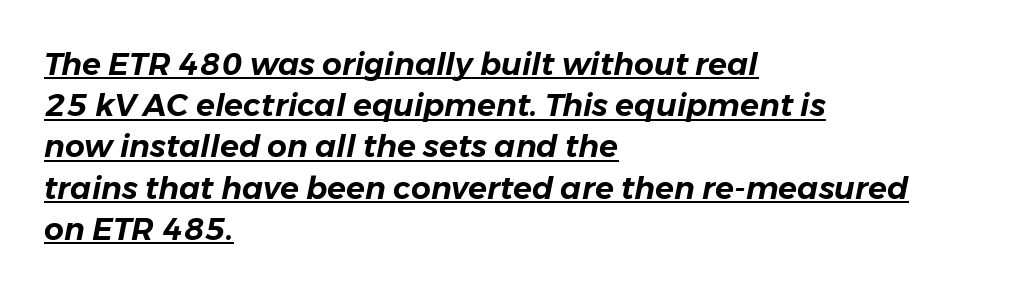
The image shows 31 px text type, italic (leaning right); set left-aligned, normal line spacing (1.33x), normal letter spacing, underlined; low stroke contrast and a medium x-height.
